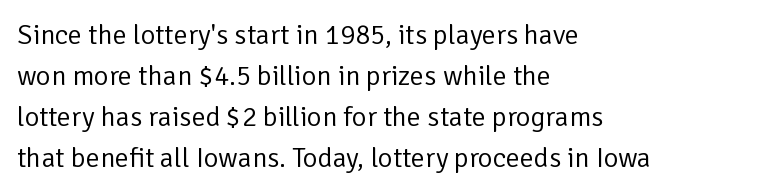
Glance below the letters and you will spot only blank space. These lines are set flush left with a ragged right edge. Upright lettering throughout. Leading matches the norm, producing a regular column.
